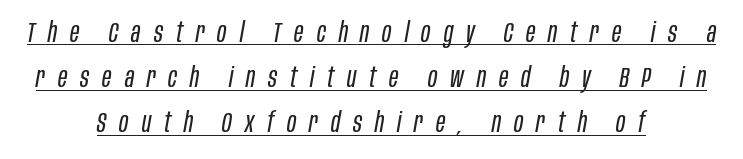
Q: Is the text bold? A: No.
Q: Is the text italic (slanted)? A: Yes, it leans right by about 10 degrees.
Q: Is the text underlined? A: Yes.
Q: How is the paragraph aligned? A: Centered.
Q: Is the spacing between letters normal or unusually wide? A: Unusually wide.
Q: Is the spacing between lines tight, normal or loose? A: Normal.
Q: Width (condensed, normal, or wide)? A: Condensed.
Q: Stroke contrast? A: Low.
Q: x-height? A: Large.
Q: Monospaced? A: No.
